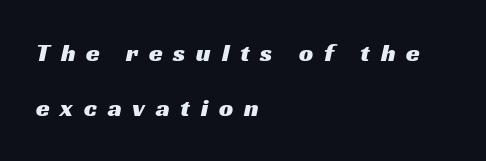
Q: Is the text underlined? A: No.
Q: How is the paragraph aligned? A: Left-aligned.
Q: Is the spacing between letters normal or unusually wide? A: Unusually wide.
Q: Is the spacing between lines tight, normal or loose? A: Loose.
